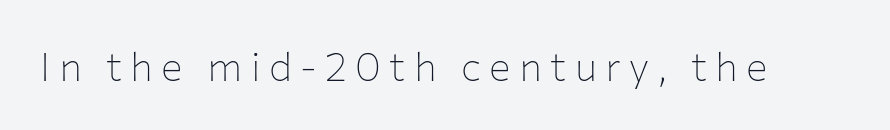
Q: Is the text bold? A: No.
Q: Is the text italic (slanted)? A: No, it is upright.
Q: Is the typeface a serif or a sans-serif typeface? A: Sans-serif.
Q: Is the text underlined? A: No.
Q: Is the spacing between letters normal or unusually wide? A: Unusually wide.
Q: Width (condensed, normal, or wide)? A: Normal.
Q: Stroke contrast? A: Low.
Q: x-height? A: Medium.
Q: Monospaced? A: No.
